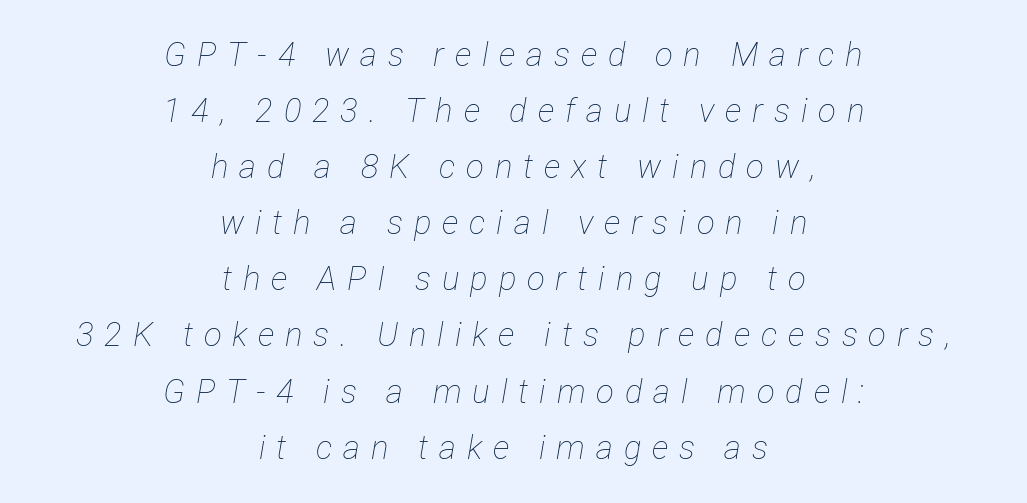
The image shows 33 px thin, condensed type, italic (leaning right); set centered, normal line spacing (1.7x), unusually wide letter spacing (+0.33 em), not underlined; low stroke contrast and a medium x-height.
